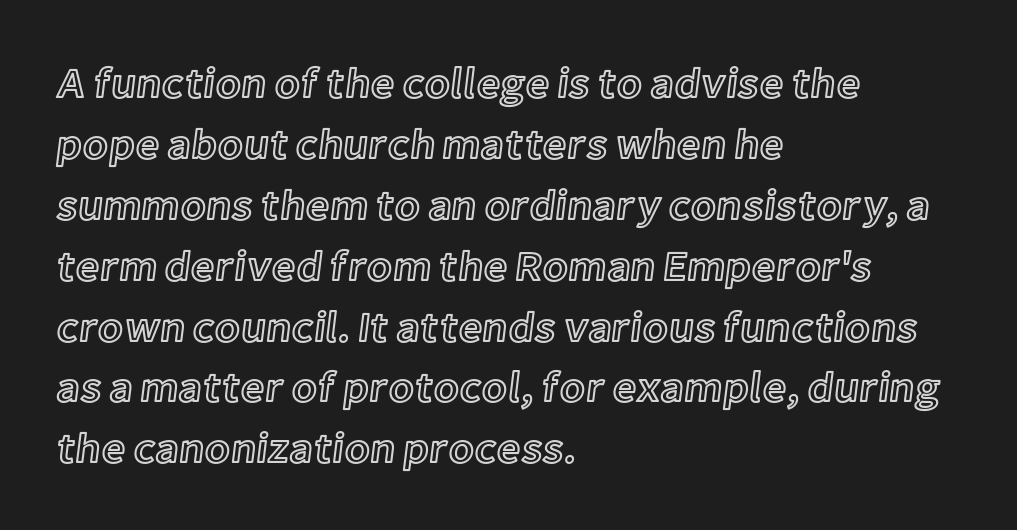
The space between consecutive lines is moderate. Layout note: lines flush left. Only glyphs here, with clear space below each row.
